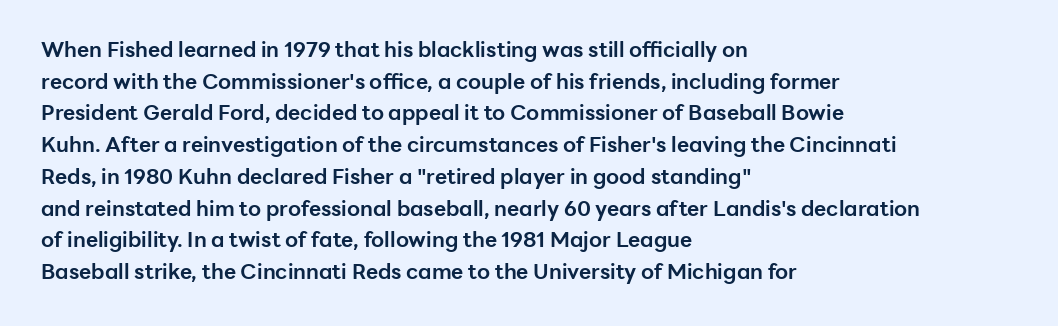
Q: Is the text bold? A: Yes.
Q: Is the text italic (slanted)? A: No, it is upright.
Q: Is the text underlined? A: No.
Q: How is the paragraph aligned? A: Left-aligned.
Q: Is the spacing between letters normal or unusually wide? A: Normal.
Q: Is the spacing between lines tight, normal or loose? A: Normal.
